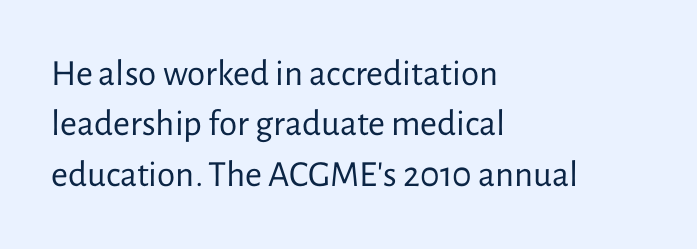
Q: Is the text bold? A: No.
Q: Is the text italic (slanted)? A: No, it is upright.
Q: Is the typeface a serif or a sans-serif typeface? A: Sans-serif.
Q: Is the text underlined? A: No.
Q: How is the paragraph aligned? A: Left-aligned.
Q: Is the spacing between letters normal or unusually wide? A: Normal.
Q: Is the spacing between lines tight, normal or loose? A: Normal.
Q: Width (condensed, normal, or wide)? A: Normal.
Q: Stroke contrast? A: Low.
Q: x-height? A: Medium.
Q: Monospaced? A: No.
